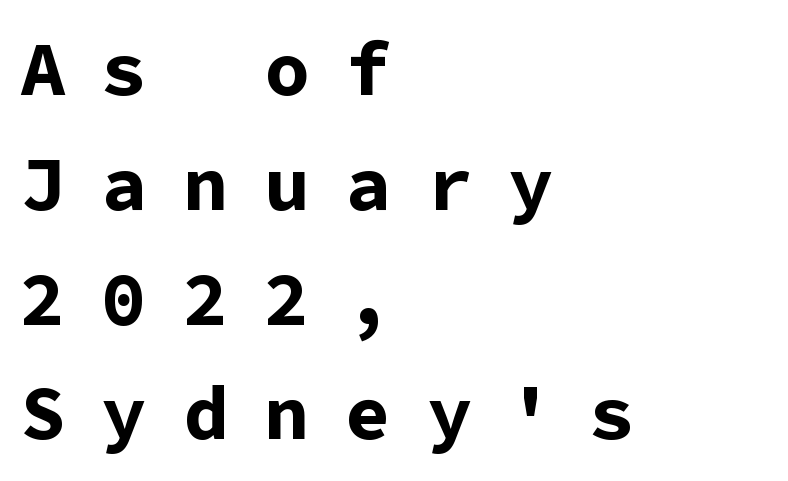
{"serif": "no", "italic": "no", "bold": "yes", "weight": "bold", "width": "normal", "stroke_contrast": "low", "x_height": "medium", "monospaced": "yes", "underline": "no", "align": "left", "line_spacing": "normal", "line_spacing_ratio": 1.51, "letter_spacing": "wide", "letter_spacing_em": 0.47, "glyph_px": 76}
